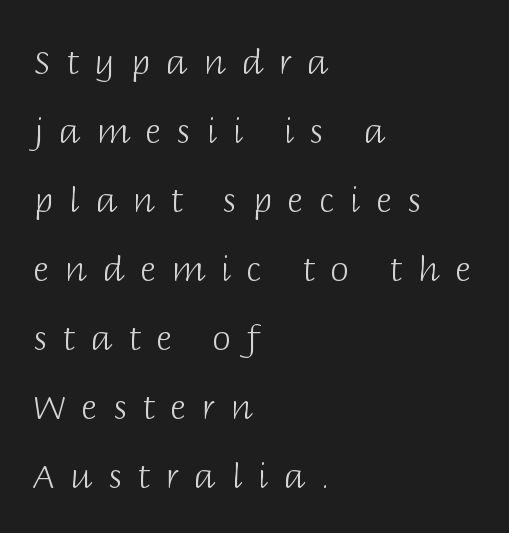
Each letter keeps its own natural width here, so spacing adapts to shape. In terms of leading, this rendering errs on the spacious side. Characters remain perfectly vertical along every line. Observe the wide spacing: letters keep a clear distance from each other. Notice how the passage keeps a crisp vertical edge on the left only.
